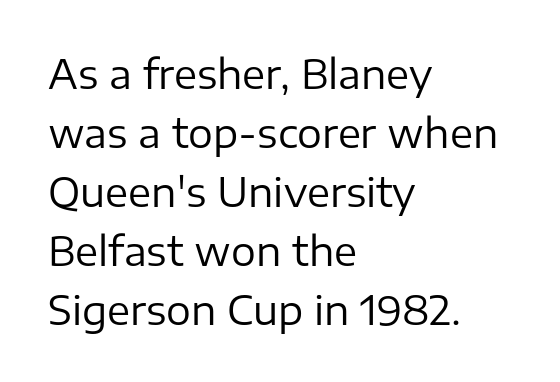
Check where the strokes stop: nothing finishes them off — pure sans. Short note: letters normally spaced. Compared with a typical body face, this is equally light or lighter still. Characters remain perfectly vertical along every line. Each row of text sits above clean, open space.
